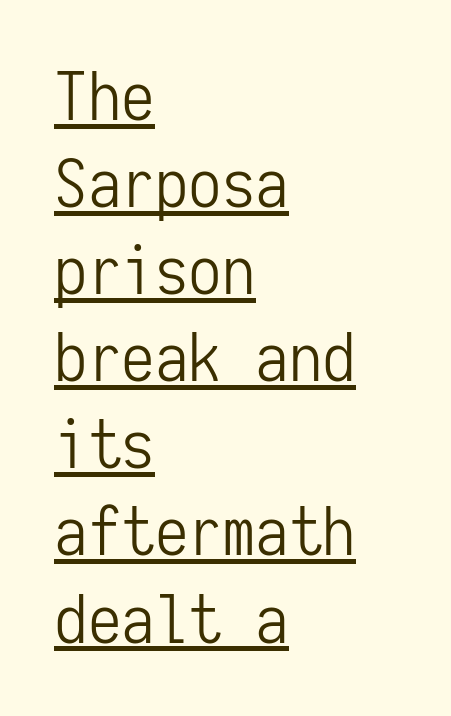
Grotesque or geometric, the face here clearly has no serifs. Alignment: flush left. On a weight scale, this lands at 450 or below. Leading matches the norm, producing a regular column.
